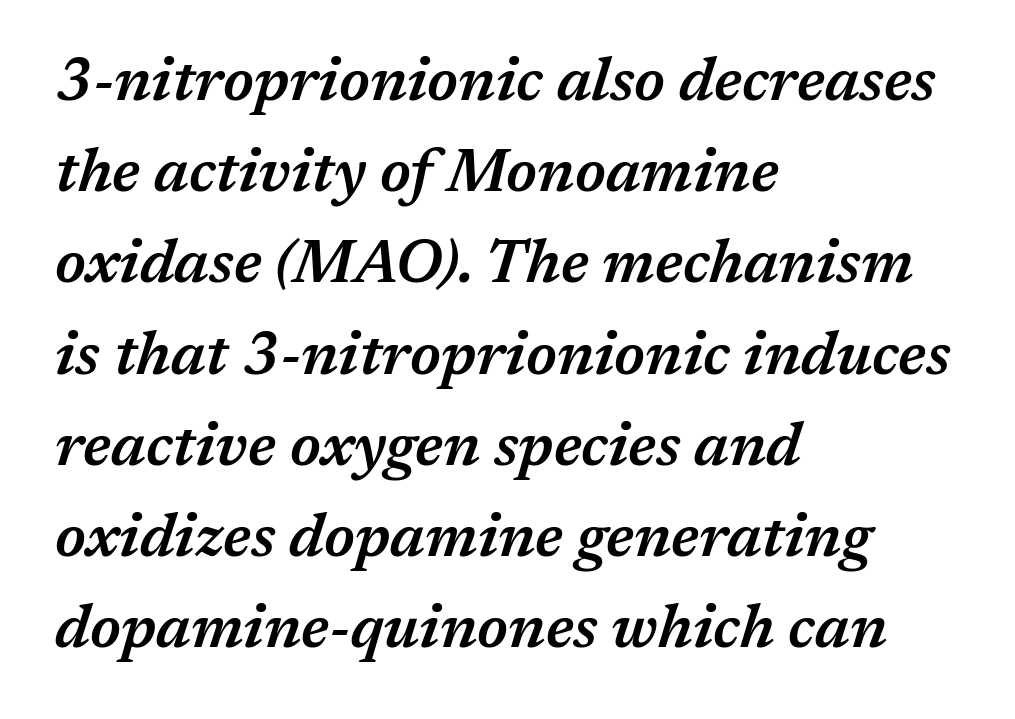
These lines are set flush left with a ragged right edge. Leading: standard. Set as a demibold, roughly 600 on the weight scale. Honestly, the letter spacing is just normal — you wouldn't notice it. Spacing verdict: proportional, widths tailored to each character.
